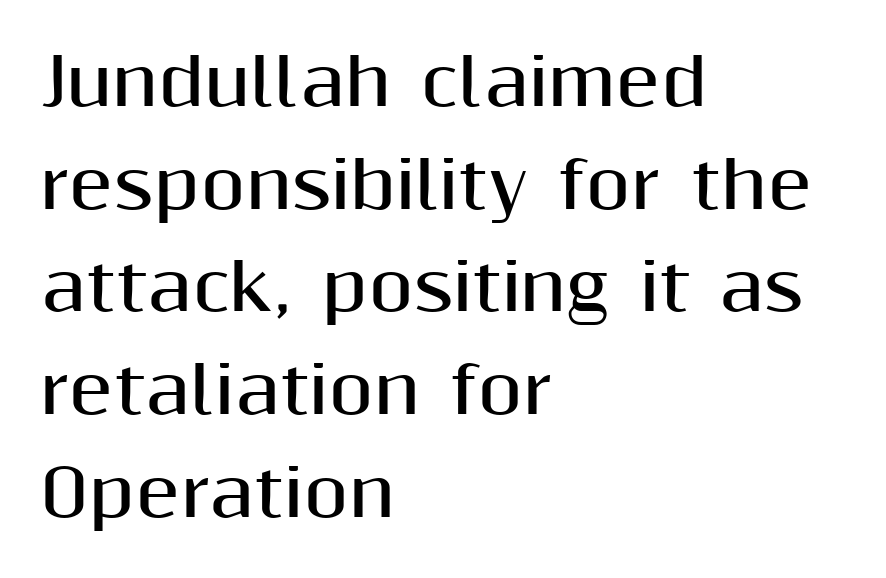
Q: Is the text bold? A: Yes.
Q: Is the text italic (slanted)? A: No, it is upright.
Q: Is the typeface a serif or a sans-serif typeface? A: Sans-serif.
Q: Is the text underlined? A: No.
Q: How is the paragraph aligned? A: Left-aligned.
Q: Is the spacing between letters normal or unusually wide? A: Normal.
Q: Is the spacing between lines tight, normal or loose? A: Normal.
Q: Width (condensed, normal, or wide)? A: Normal.
Q: Stroke contrast? A: Medium.
Q: x-height? A: Medium.
Q: Monospaced? A: No.
